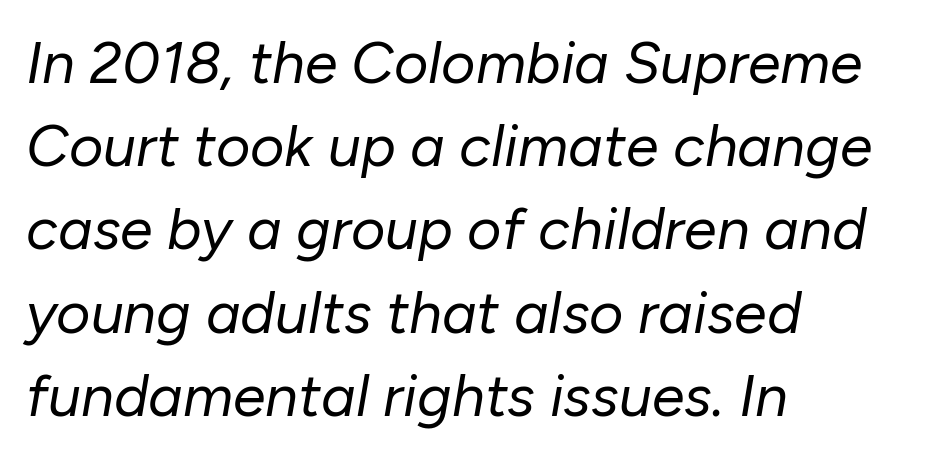
{"italic": "yes", "lean": "right", "slant_degrees": 10, "bold": "no", "weight": "regular", "width": "normal", "stroke_contrast": "low", "x_height": "medium", "monospaced": "no", "underline": "no", "align": "left", "line_spacing": "normal", "line_spacing_ratio": 1.41, "letter_spacing": "normal", "letter_spacing_em": 0.0, "glyph_px": 59}
